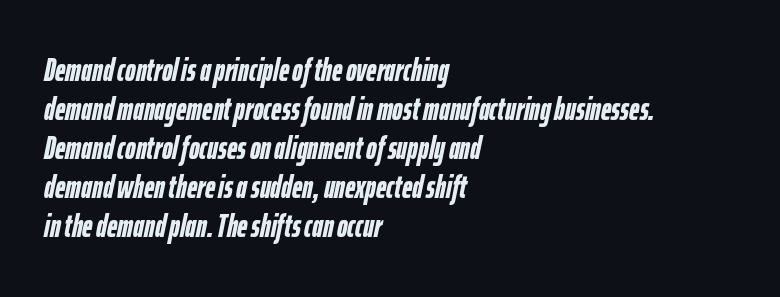
Q: Is the text bold? A: Yes.
Q: Is the text italic (slanted)? A: Yes, it leans right by about 12 degrees.
Q: Is the text underlined? A: No.
Q: How is the paragraph aligned? A: Left-aligned.
Q: Is the spacing between letters normal or unusually wide? A: Normal.
Q: Width (condensed, normal, or wide)? A: Condensed.
Q: Stroke contrast? A: Low.
Q: x-height? A: Medium.
Q: Monospaced? A: No.
